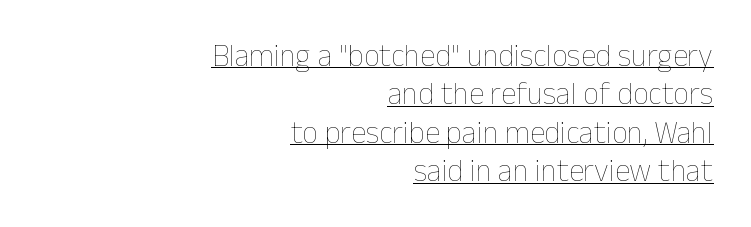
The image shows 31 px thin type, upright; set right-aligned, line spacing 1.24x, normal letter spacing, underlined; low stroke contrast and a medium x-height.
